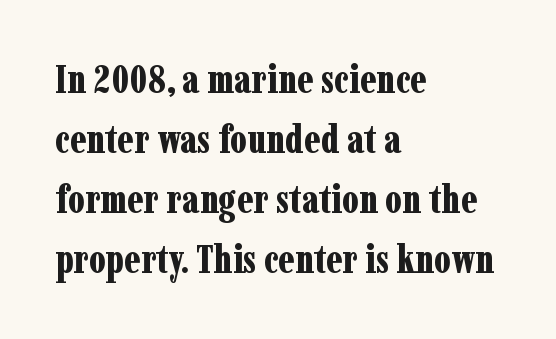
Q: Is the text bold? A: Yes.
Q: Is the text italic (slanted)? A: No, it is upright.
Q: Is the typeface a serif or a sans-serif typeface? A: Serif.
Q: Is the text underlined? A: No.
Q: How is the paragraph aligned? A: Left-aligned.
Q: Is the spacing between letters normal or unusually wide? A: Normal.
Q: Is the spacing between lines tight, normal or loose? A: Normal.
Q: Width (condensed, normal, or wide)? A: Condensed.
Q: Stroke contrast? A: Low.
Q: x-height? A: Medium.
Q: Monospaced? A: No.
